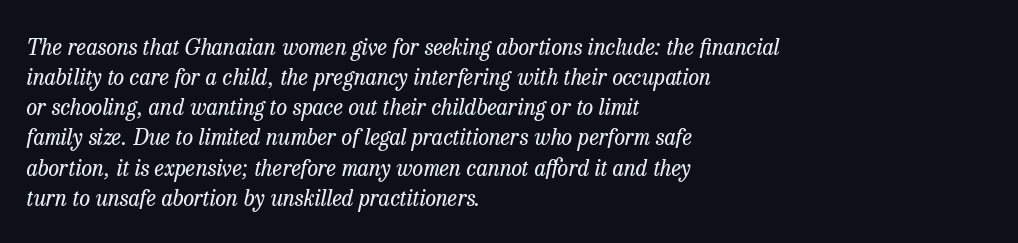
{"italic": "yes", "lean": "right", "slant_degrees": 13, "bold": "no", "underline": "no", "align": "left", "line_spacing": "normal", "line_spacing_ratio": 1.37, "letter_spacing": "normal", "letter_spacing_em": 0.0, "glyph_px": 22}
